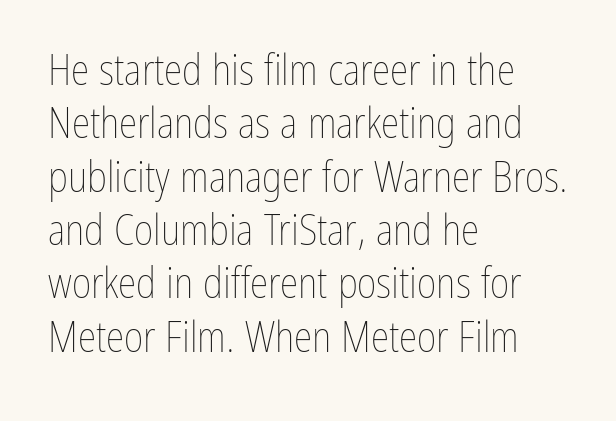
A roman cut, with each character standing at attention. Looks like regular typesetting: each glyph gets only the width it needs. The rendering keeps characters at their native spacing. Honestly, the row spacing looks completely unremarkable. The glyphs are unaccompanied by any horizontal stroke below them. The passage shown is not bold in any degree.
